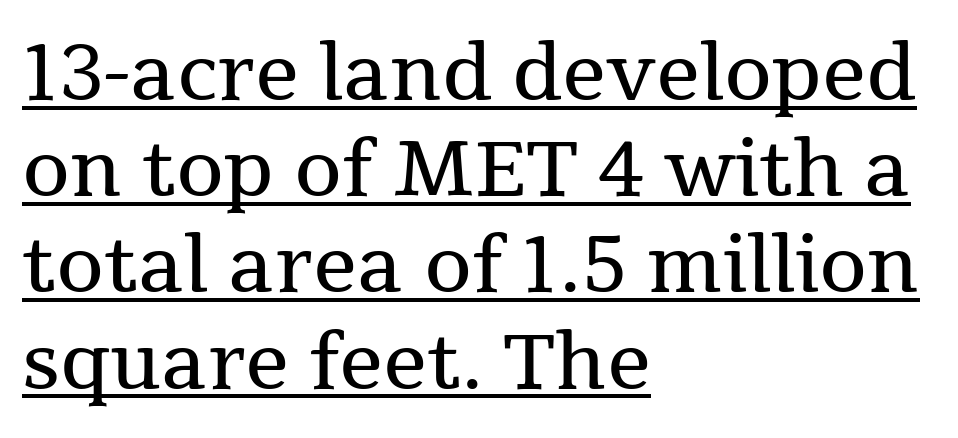
Unbolded letterforms with no extra heft. I'd call this a serif setting — the letters wear small feet. Varying glyph widths throughout — classic text-font behaviour. These lines were composed using upright roman letters. Inter-character spacing is left at the font's built-in metrics. The rendered words wear a rule along their underside.
